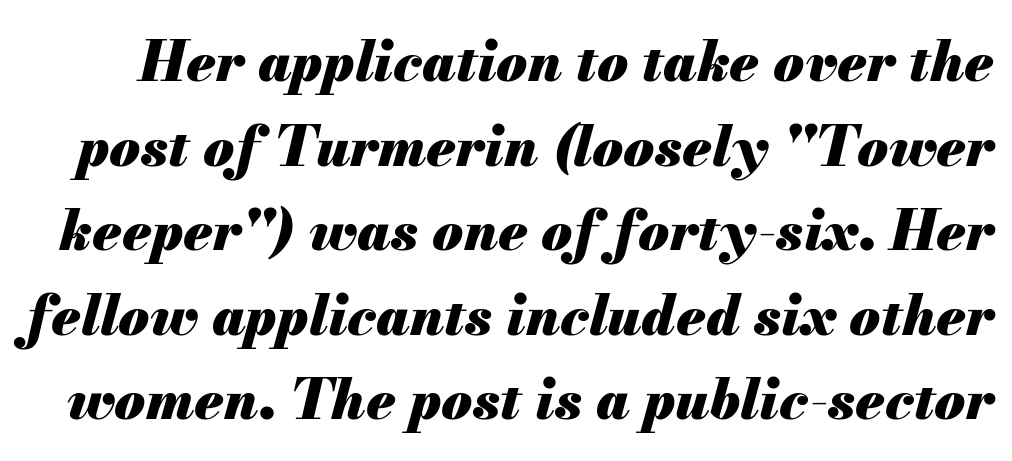
These lines are rendered in a variable-pitch font. Interline gaps are of average width in this sample. A typesetter would mark this as italic. These words are printed bold, with thick strokes throughout. Just letters on the line, the space beneath them empty.
